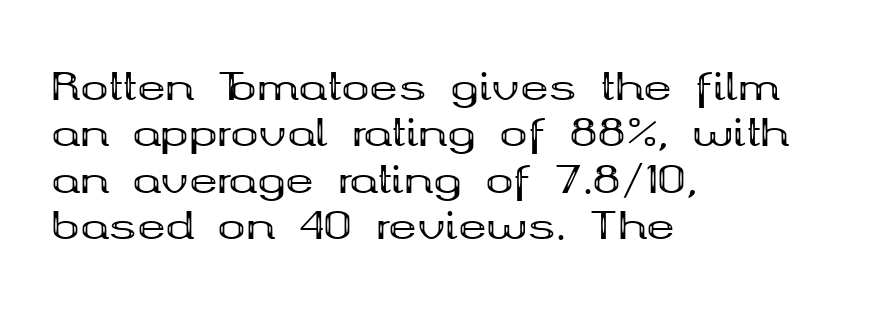
{"serif": "yes", "italic": "no", "bold": "yes", "weight": "bold", "width": "wide", "stroke_contrast": "medium", "x_height": "medium", "monospaced": "no", "underline": "no", "align": "left", "line_spacing_ratio": 1.22, "letter_spacing": "normal", "letter_spacing_em": 0.0, "glyph_px": 38}
